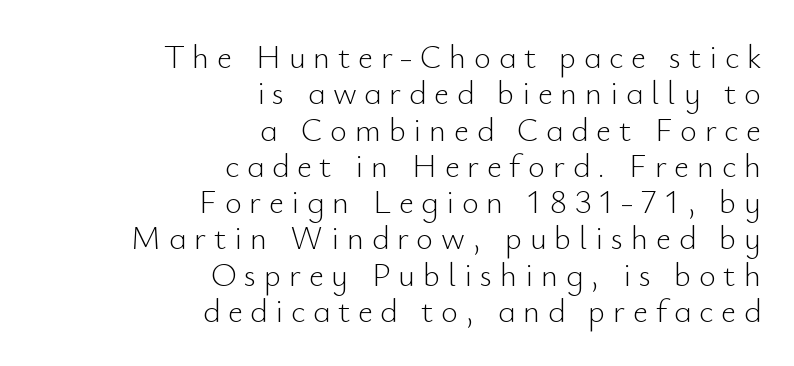
The image shows 33 px light sans-serif type, upright; set right-aligned, tight line spacing (1.1x), unusually wide letter spacing (+0.23 em), not underlined; low stroke contrast and a small x-height.
